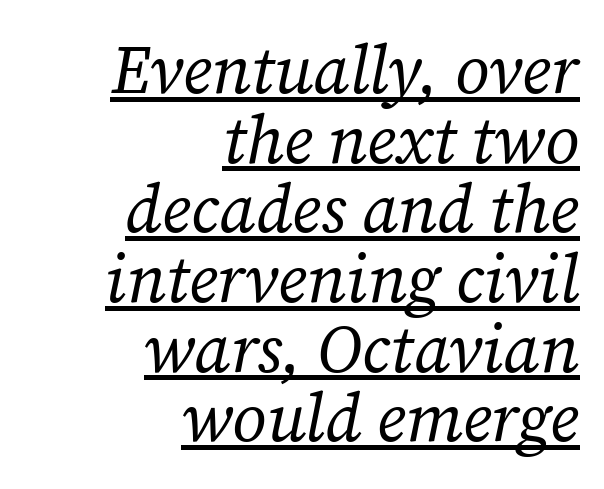
Look at the tracking — it's just the regular setting, nothing added. Each letter keeps its own natural width here, so spacing adapts to shape. The specimen includes a rule beneath the text block's lines. Summary of weight: not heavy and not bold. You can tell it's italic because the verticals aren't actually vertical. Which margin do the lines hug? The right one — the left edge is uneven.
